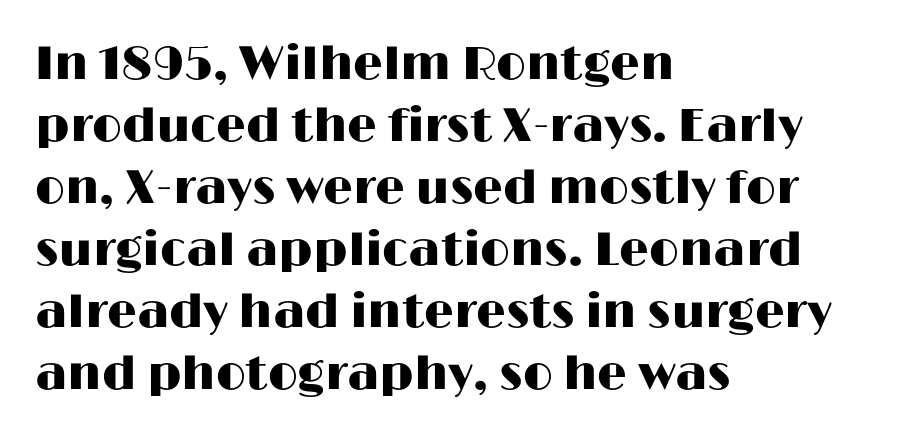
Does extra space separate the letters? No, they use regular spacing. This sample has the flowing, uneven cadence of proportional lettering. Italic? Not at all — the glyphs are vertical. Rows of type keep a routine distance in the vertical direction. I'd call this a sans setting — the letters go barefoot.
